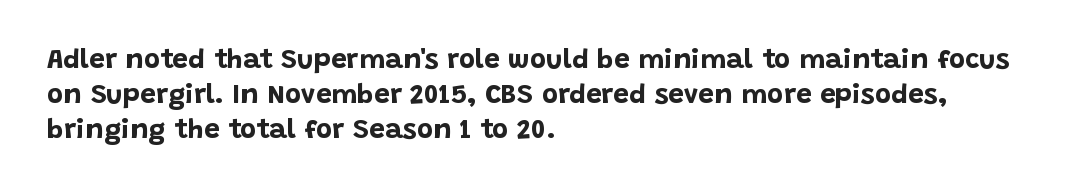
Q: Is the text bold? A: Yes.
Q: Is the text italic (slanted)? A: No, it is upright.
Q: Is the typeface a serif or a sans-serif typeface? A: Sans-serif.
Q: Is the text underlined? A: No.
Q: How is the paragraph aligned? A: Left-aligned.
Q: Is the spacing between letters normal or unusually wide? A: Normal.
Q: Is the spacing between lines tight, normal or loose? A: Normal.
Q: Width (condensed, normal, or wide)? A: Normal.
Q: Stroke contrast? A: Low.
Q: x-height? A: Large.
Q: Monospaced? A: No.
